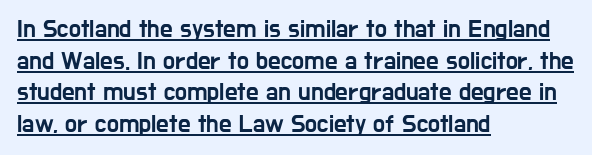
{"italic": "no", "underline": "yes", "align": "left", "line_spacing": "normal", "line_spacing_ratio": 1.27, "letter_spacing": "normal", "letter_spacing_em": 0.0, "glyph_px": 25}
